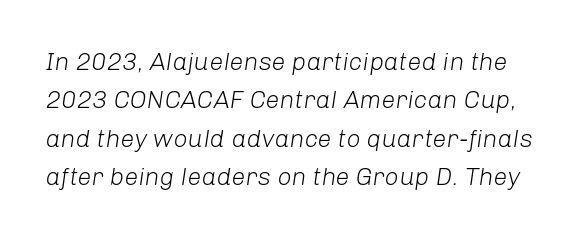
Q: Is the text bold? A: No.
Q: Is the text italic (slanted)? A: Yes, it leans right by about 8 degrees.
Q: Is the text underlined? A: No.
Q: Is the spacing between letters normal or unusually wide? A: Normal.
Q: Is the spacing between lines tight, normal or loose? A: Normal.
